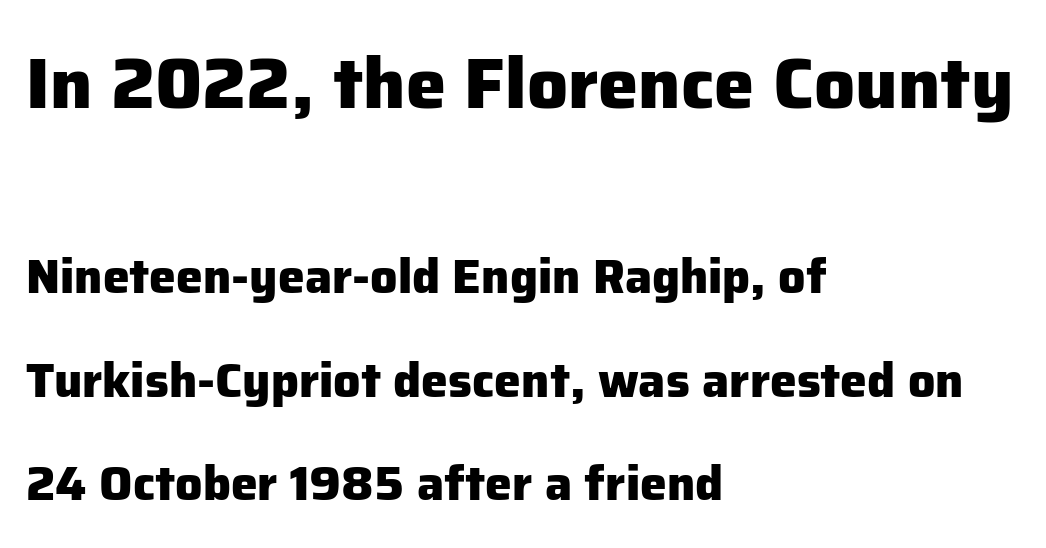
{"serif": "no", "italic": "no", "bold": "yes", "weight": "heavy", "width": "normal", "stroke_contrast": "low", "x_height": "medium", "monospaced": "no", "underline": "no", "align": "left", "line_spacing": "loose", "line_spacing_ratio": 2.15, "letter_spacing": "normal", "letter_spacing_em": 0.0, "larger_block": "first", "size_ratio": 1.5, "glyph_px": 72}
